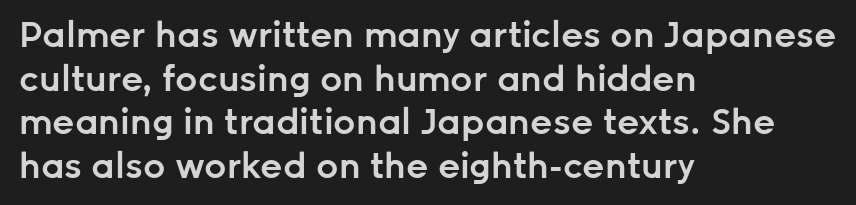
{"serif": "no", "italic": "no", "bold": "semi", "weight": "semibold", "width": "normal", "stroke_contrast": "low", "x_height": "medium", "monospaced": "no", "underline": "no", "align": "left", "line_spacing": "normal", "line_spacing_ratio": 1.25, "letter_spacing": "normal", "letter_spacing_em": 0.0, "glyph_px": 35}
